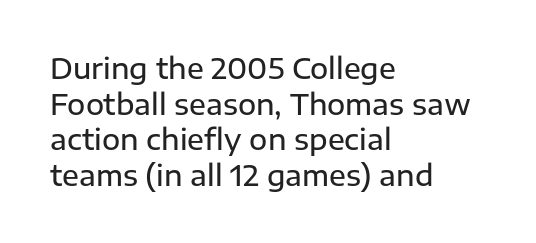
Q: Is the text bold? A: Semi-bold.
Q: Is the text italic (slanted)? A: No, it is upright.
Q: Is the typeface a serif or a sans-serif typeface? A: Sans-serif.
Q: Is the text underlined? A: No.
Q: How is the paragraph aligned? A: Left-aligned.
Q: Is the spacing between letters normal or unusually wide? A: Normal.
Q: Is the spacing between lines tight, normal or loose? A: Normal.
Q: Width (condensed, normal, or wide)? A: Normal.
Q: Stroke contrast? A: Low.
Q: x-height? A: Medium.
Q: Monospaced? A: No.
